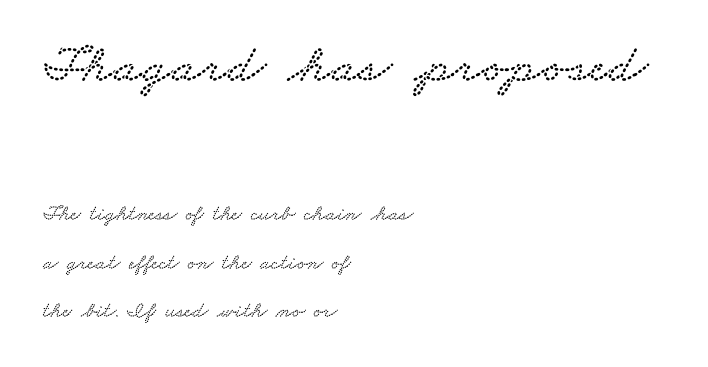
The zone under the glyphs is completely vacant. If you squint, the top block still reads clearly — it's the larger of the two. Successive baselines arrive slowly, with a big drop between each. Serif or sans? Serif — the stroke terminals have little feet.
